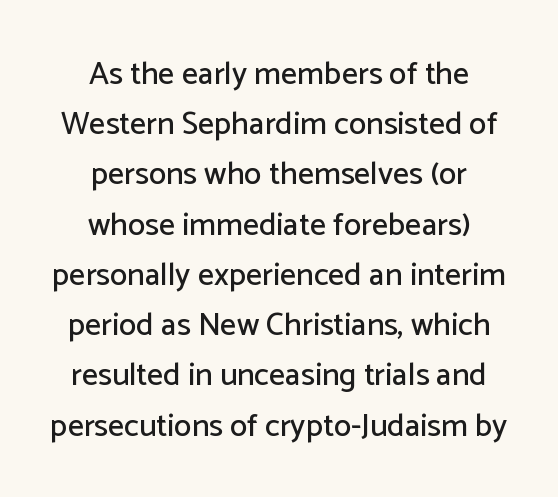
The image shows 32 px sans-serif type, upright; set centered, normal line spacing (1.57x), normal letter spacing, not underlined; low stroke contrast and a medium x-height.
